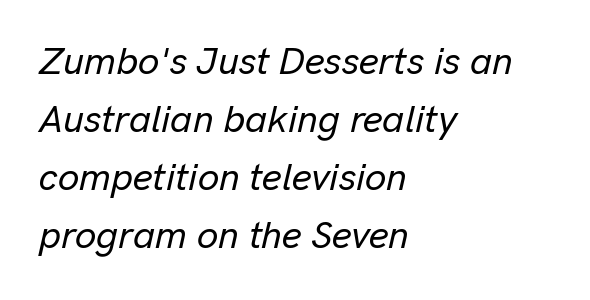
Q: Is the text italic (slanted)? A: Yes, it leans right by about 13 degrees.
Q: Is the text underlined? A: No.
Q: How is the paragraph aligned? A: Left-aligned.
Q: Is the spacing between letters normal or unusually wide? A: Normal.
Q: Is the spacing between lines tight, normal or loose? A: Normal.
Q: Width (condensed, normal, or wide)? A: Normal.
Q: Stroke contrast? A: Low.
Q: x-height? A: Medium.
Q: Monospaced? A: No.
